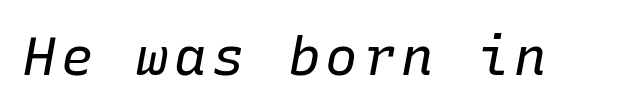
This rendering features lettering with no underline. Rendered with sloped, italic letterforms. You could count columns in this text — the font is strictly monospaced. Stems here are at most as thick as an everyday book face.
